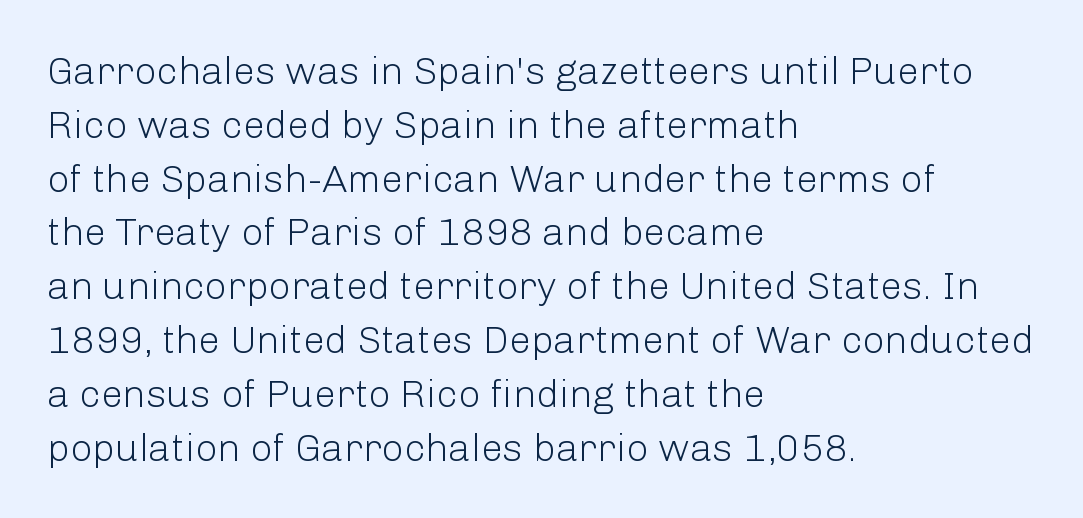
Q: Is the text bold? A: No.
Q: Is the text italic (slanted)? A: No, it is upright.
Q: Is the typeface a serif or a sans-serif typeface? A: Sans-serif.
Q: Is the text underlined? A: No.
Q: How is the paragraph aligned? A: Left-aligned.
Q: Is the spacing between letters normal or unusually wide? A: Normal.
Q: Is the spacing between lines tight, normal or loose? A: Normal.
Q: Width (condensed, normal, or wide)? A: Normal.
Q: Stroke contrast? A: Low.
Q: x-height? A: Medium.
Q: Monospaced? A: No.
